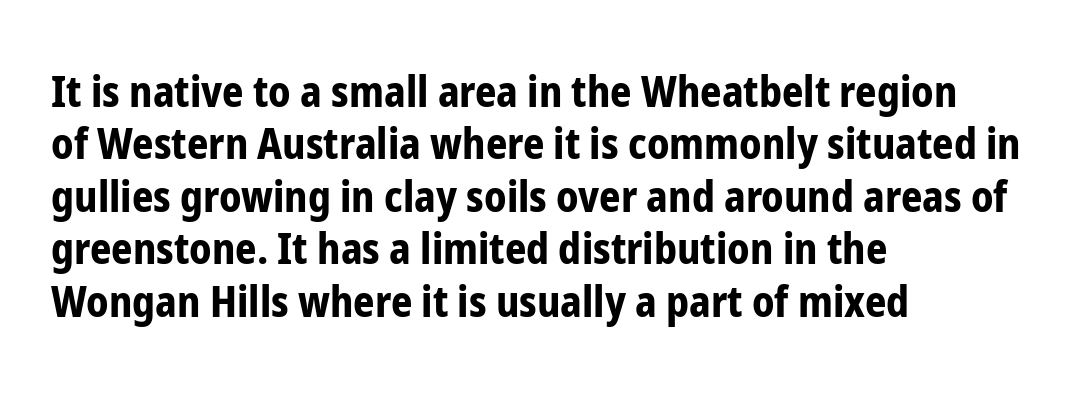
The paragraph shown leans on its left margin. Every letter is thick-stroked: bold, no question. The lettering holds an erect, upright posture throughout. The face used here is proportionally spaced, like ordinary book or web type. Characters follow at the spacing the type designer built in.
